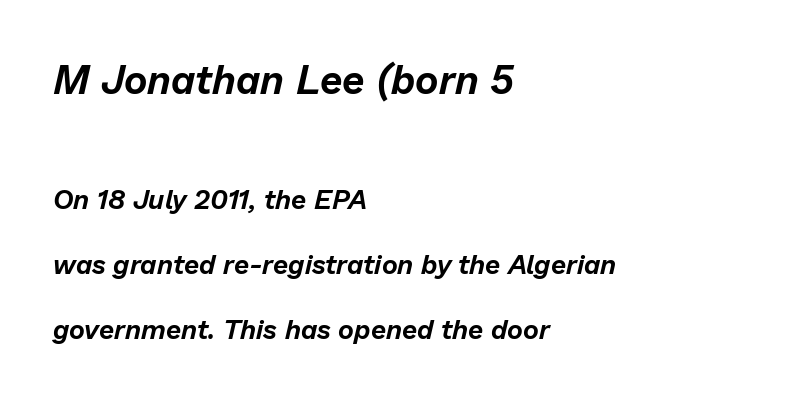
{"italic": "yes", "lean": "right", "slant_degrees": 13, "width": "normal", "stroke_contrast": "low", "x_height": "medium", "monospaced": "no", "underline": "no", "align": "left", "line_spacing": "loose", "line_spacing_ratio": 2.4, "letter_spacing": "normal", "letter_spacing_em": 0.0, "larger_block": "first", "size_ratio": 1.48, "glyph_px": 40}
